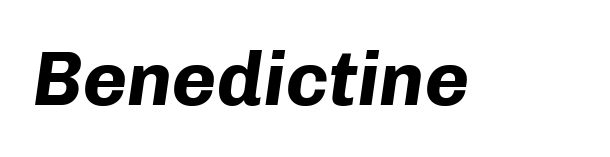
Compared with typical body copy, the letter spacing here is the same. Tall strokes in this sample are angled rather than plumb. The passage shown is emphatically bold. This sample has the flowing, uneven cadence of proportional lettering. Each row of text sits above clean, open space.
